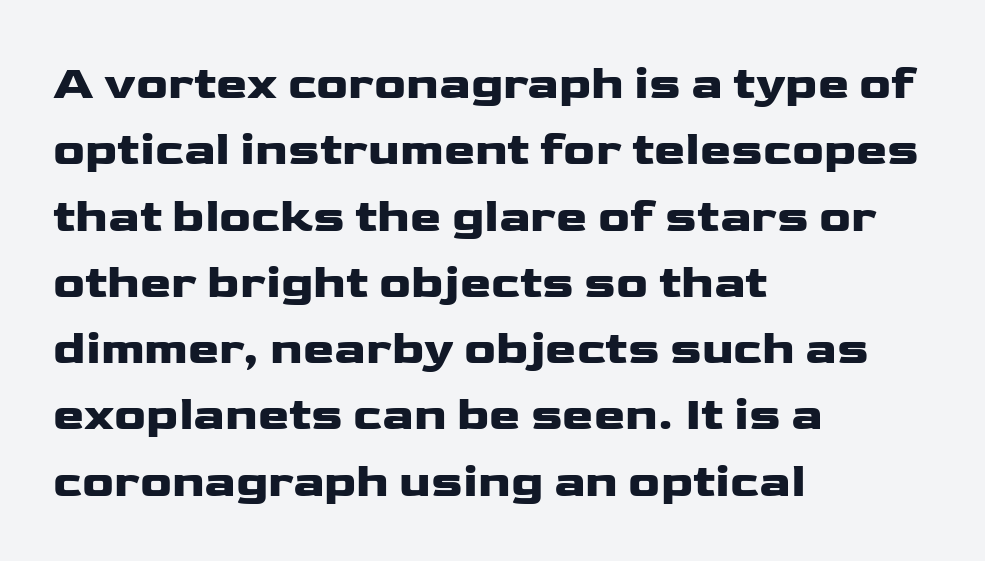
{"serif": "no", "italic": "no", "width": "wide", "stroke_contrast": "low", "x_height": "medium", "monospaced": "no", "underline": "no", "align": "left", "line_spacing": "normal", "line_spacing_ratio": 1.41, "letter_spacing": "normal", "letter_spacing_em": 0.0, "glyph_px": 47}
